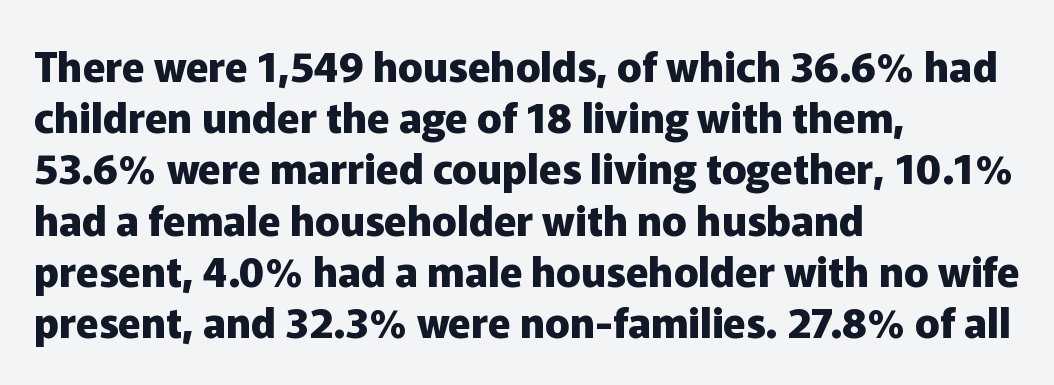
This is roman type, the default non-slanted kind. The typesetting leans heavy: a genuine bold. Quick note: underline off. The rows are spaced the way most documents space them. Letter spacing: default. Unlike a traditional serif, this face leaves its strokes unadorned.
